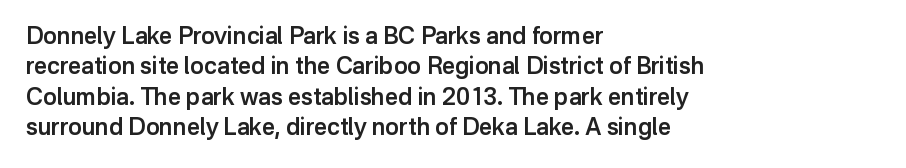
The space between consecutive lines is moderate. Each glyph is drawn with semibold strokes, heavier than normal yet not fully bold. Casual observation: everything's shoved over to the left. Letters rest on an invisible, unmarked baseline. It's the straight-up-and-down kind of type. Standard letterfit; no display-style spreading of the glyphs.
